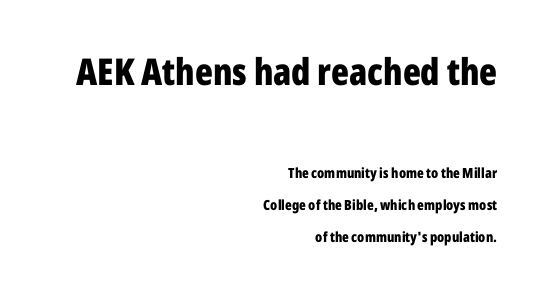
The vertical gap from one line to the next is large. Classification — sans serif. The specimen omits any rule beneath the text block's lines. Proportional: the letters do not fall into vertical columns.
